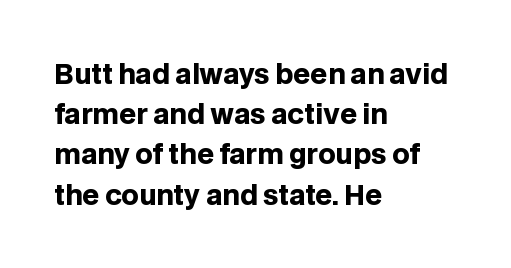
The image shows 27 px bold type, upright; set left-aligned, normal line spacing (1.49x), normal letter spacing, not underlined.
